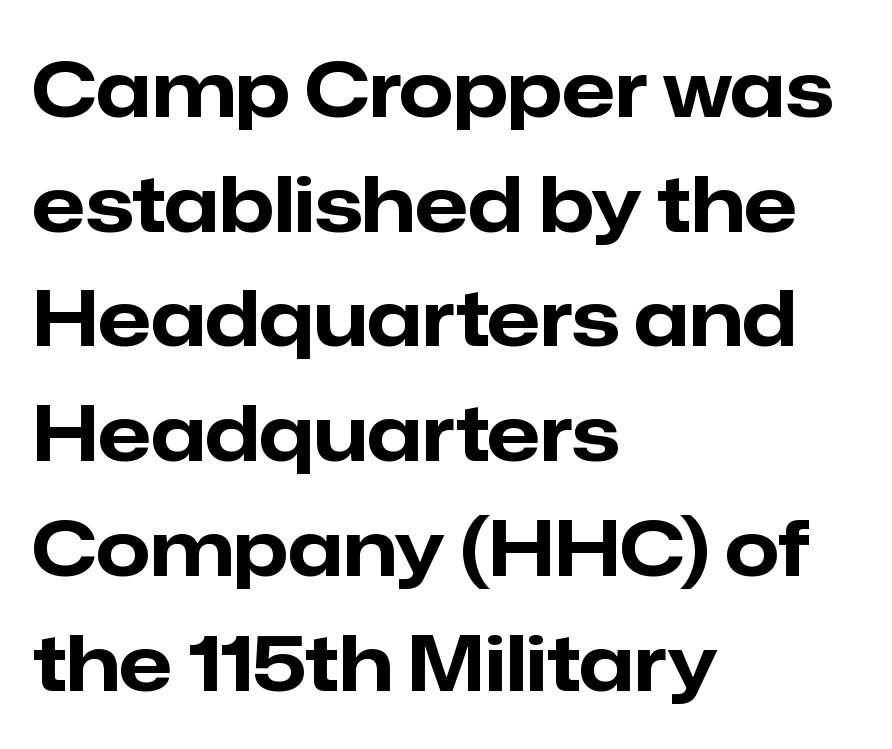
The image shows 77 px bold sans-serif type, upright; set left-aligned, normal line spacing (1.49x), normal letter spacing, not underlined; low stroke contrast and a medium x-height.
